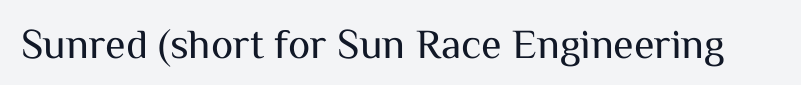
The face used here is proportionally spaced, like ordinary book or web type. Type without underlining. Style check: upright. Is the stroke heavy? The answer is a plain regular-or-lighter. Between one letter and the next there's only the usual sliver of space. The letters carry no serifs — their stems end cleanly without finishing strokes.
